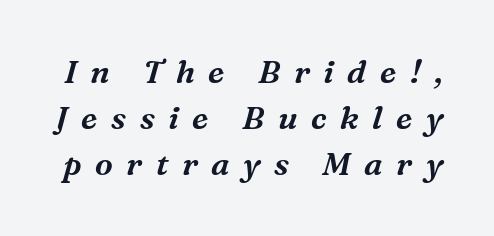
{"serif": "yes", "italic": "yes", "lean": "right", "slant_degrees": 16, "width": "normal", "stroke_contrast": "medium", "x_height": "medium", "monospaced": "no", "underline": "no", "line_spacing": "normal", "line_spacing_ratio": 1.44, "letter_spacing": "wide", "letter_spacing_em": 0.42, "glyph_px": 32}
